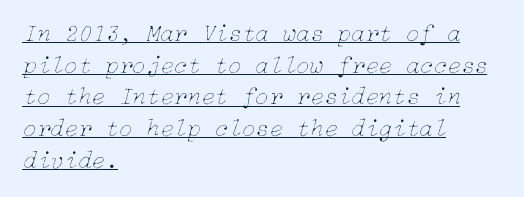
Is the letter spacing exaggerated? No — it looks like the ordinary default. This rendering uses left alignment, leaving the right contour irregular. The passage shown stacks its lines at a standard gap. The specimen reads as italic at a glance. Glance below the letters and you will spot a drawn line.
